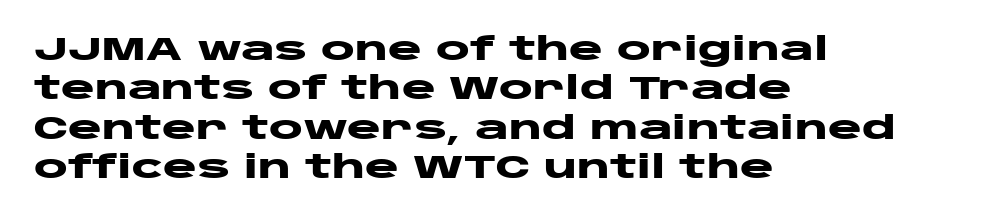
Rule under the text: the space is simply empty. The face used here is proportionally spaced, like ordinary book or web type. Does the type have serifs? No, each stem ends abruptly. The face used here has the dense, thick strokes of a bold. Alignment: flush left.
